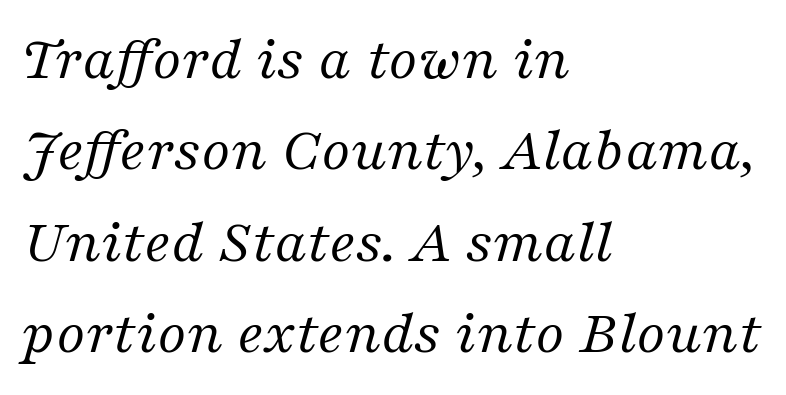
{"serif": "yes", "italic": "yes", "lean": "right", "slant_degrees": 16, "bold": "no", "weight": "regular", "width": "normal", "stroke_contrast": "medium", "x_height": "medium", "monospaced": "no", "underline": "no", "align": "left", "line_spacing": "normal", "line_spacing_ratio": 1.45, "letter_spacing": "normal", "letter_spacing_em": 0.0, "glyph_px": 63}
